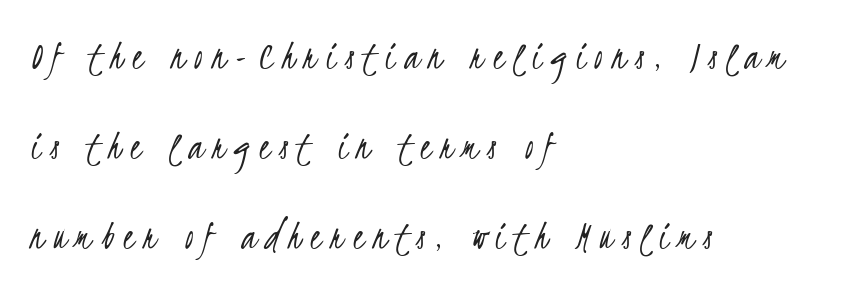
Q: Is the text bold? A: No.
Q: Is the typeface a serif or a sans-serif typeface? A: Sans-serif.
Q: Is the text underlined? A: No.
Q: How is the paragraph aligned? A: Left-aligned.
Q: Is the spacing between letters normal or unusually wide? A: Unusually wide.
Q: Is the spacing between lines tight, normal or loose? A: Loose.
Q: Width (condensed, normal, or wide)? A: Condensed.
Q: Stroke contrast? A: Low.
Q: x-height? A: Small.
Q: Monospaced? A: No.
